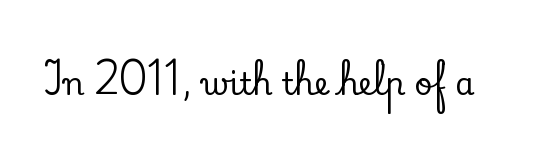
{"serif": "yes", "italic": "no", "width": "normal", "stroke_contrast": "low", "x_height": "small", "monospaced": "no", "underline": "no", "letter_spacing": "normal", "letter_spacing_em": 0.0, "glyph_px": 31}
